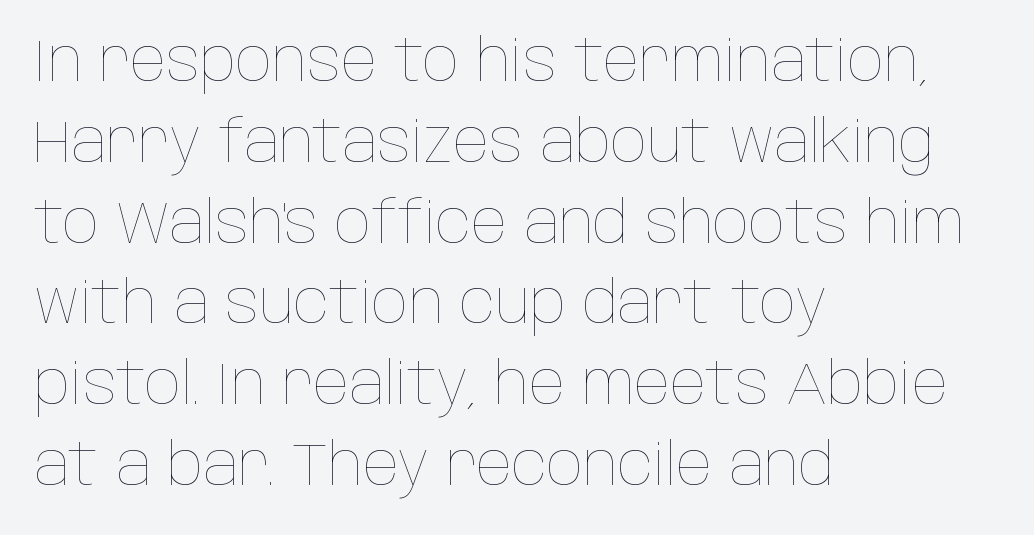
Q: Is the text bold? A: No.
Q: Is the text italic (slanted)? A: No, it is upright.
Q: Is the text underlined? A: No.
Q: How is the paragraph aligned? A: Left-aligned.
Q: Is the spacing between letters normal or unusually wide? A: Normal.
Q: Is the spacing between lines tight, normal or loose? A: Normal.
Q: Width (condensed, normal, or wide)? A: Condensed.
Q: Stroke contrast? A: Low.
Q: x-height? A: Large.
Q: Monospaced? A: No.
